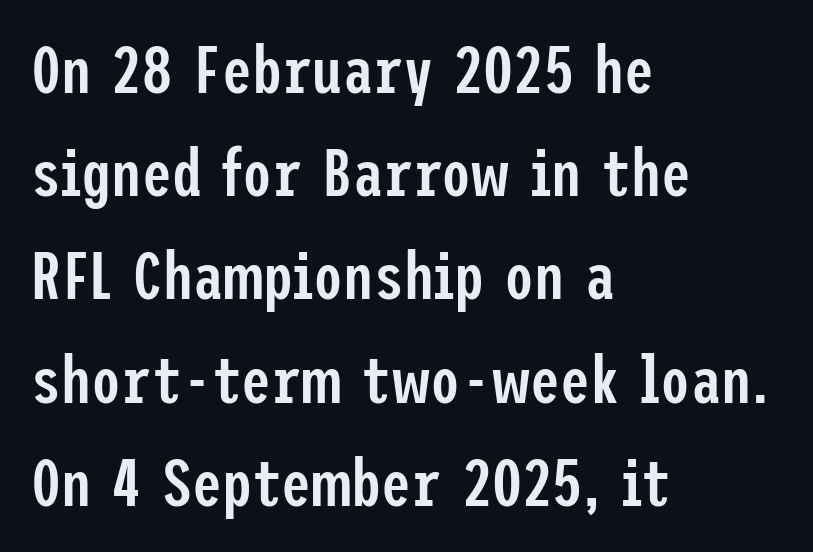
The image shows 67 px semibold, condensed sans-serif type, upright; set left-aligned, normal line spacing (1.54x), normal letter spacing, not underlined; low stroke contrast and a medium x-height.
